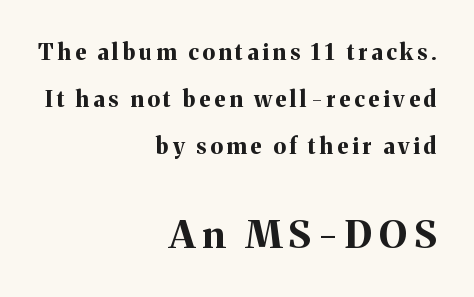
The image shows 38 px bold serif type, upright; set right-aligned, loose line spacing (2.14x), not underlined; the second (bottom) block is 1.73x larger; medium stroke contrast and a medium x-height.
